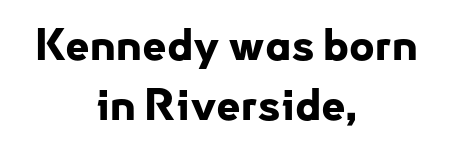
How heavy is the stroke? Heavy — this is a bold. The horizontal fit of the characters is conventional and even. The passage shown is typed in a proportional face where columns would drift. Plain, unruled lines of type. Classification — sans serif.
